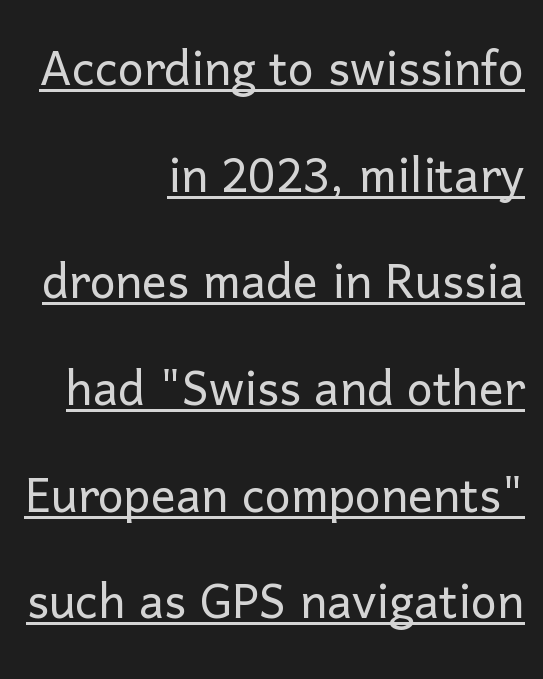
The image shows 62 px light sans-serif type, upright; set right-aligned, line spacing 1.72x, normal letter spacing, underlined; low stroke contrast and a medium x-height.
